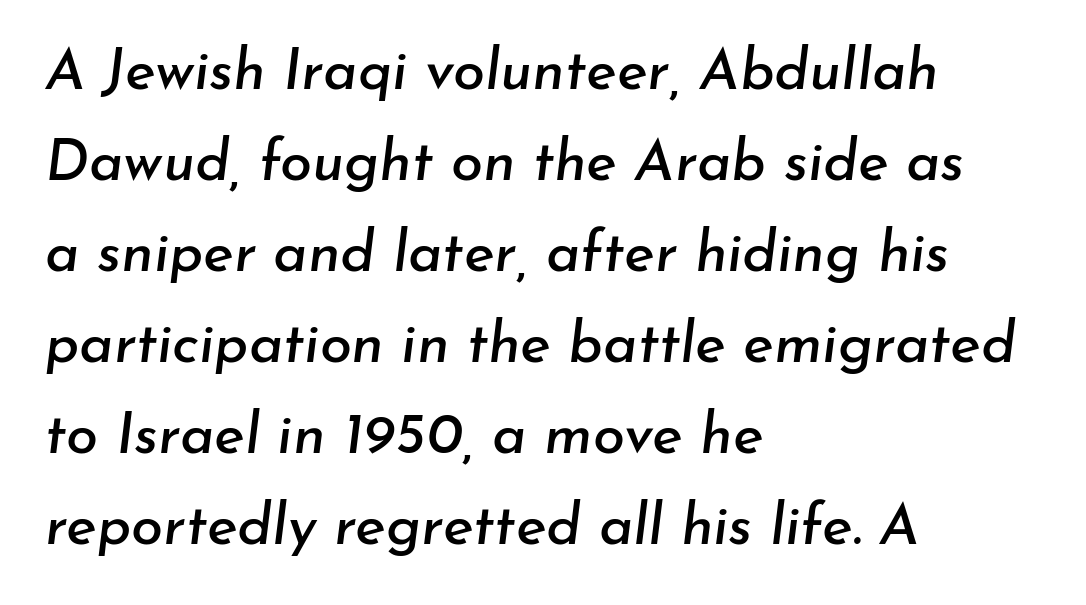
{"italic": "yes", "lean": "right", "slant_degrees": 7, "width": "normal", "stroke_contrast": "low", "x_height": "small", "monospaced": "no", "underline": "no", "align": "left", "line_spacing": "normal", "line_spacing_ratio": 1.57, "letter_spacing": "normal", "letter_spacing_em": 0.0, "glyph_px": 58}
